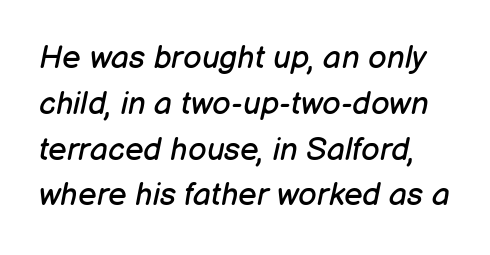
{"italic": "yes", "lean": "right", "slant_degrees": 12, "bold": "no", "weight": "regular", "width": "normal", "stroke_contrast": "low", "x_height": "medium", "monospaced": "no", "underline": "no", "line_spacing": "normal", "line_spacing_ratio": 1.43, "letter_spacing": "normal", "letter_spacing_em": 0.0, "glyph_px": 32}
